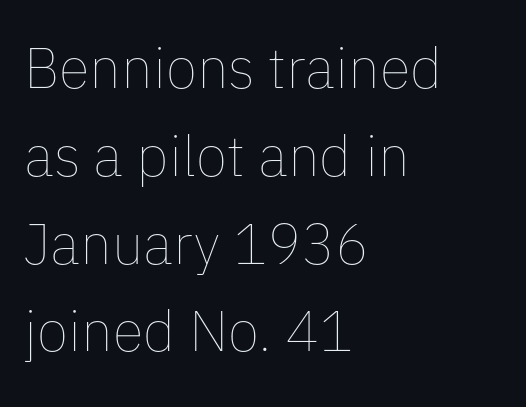
The rendering uses natural spacing where letterforms have individual widths. Stroke mass is kept to a normal reading level or below. In terms of letterspacing, this is plain default setting. Vertically, the passage feels balanced, rows spaced as you'd expect. Nope, not italic — everything's standing straight. The text block is weighted toward the left margin, trailing off unevenly rightward.
